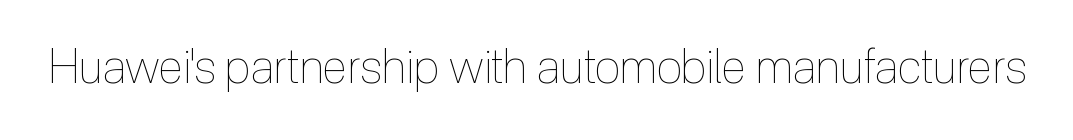
The image shows 47 px thin, condensed type, upright; set normal letter spacing, not underlined; a medium x-height.
